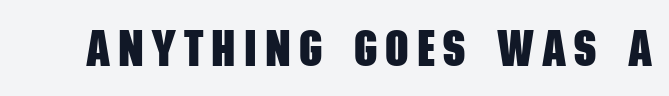
{"serif": "no", "bold": "yes", "weight": "heavy", "width": "condensed", "stroke_contrast": "low", "x_height": "large", "monospaced": "no", "underline": "no", "glyph_px": 51}
